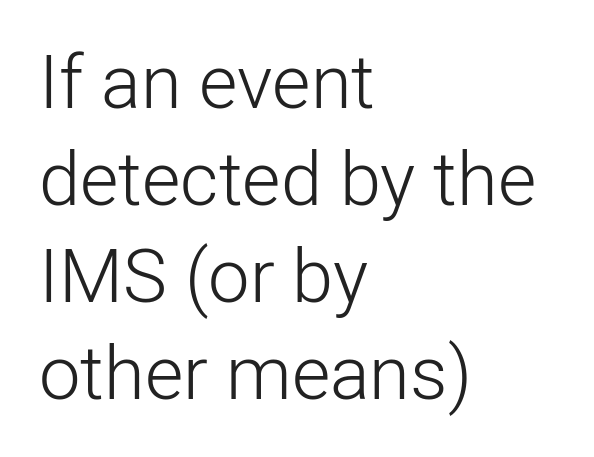
Weight class: somewhere from thin through regular. Varying glyph widths throughout — classic text-font behaviour. The lines are quadded left. Unlike italic type, these characters show no tilt at all. The line texture is even and compact thanks to regular tracking. The baseline area is clear.
